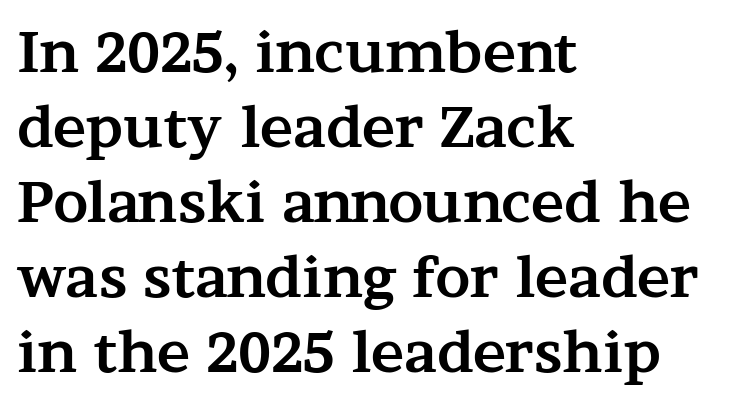
The image shows 56 px bold, wide serif type, upright; set left-aligned, normal line spacing (1.34x), normal letter spacing, not underlined; medium stroke contrast and a medium x-height.
